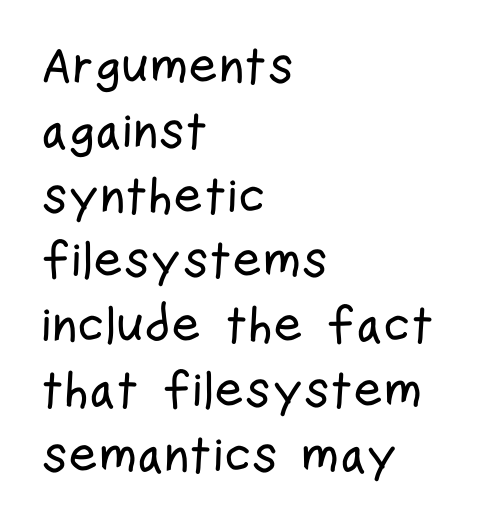
{"serif": "no", "italic": "no", "width": "condensed", "stroke_contrast": "low", "x_height": "medium", "monospaced": "no", "underline": "no", "align": "left", "line_spacing": "normal", "line_spacing_ratio": 1.27, "letter_spacing": "normal", "letter_spacing_em": 0.0, "glyph_px": 51}
